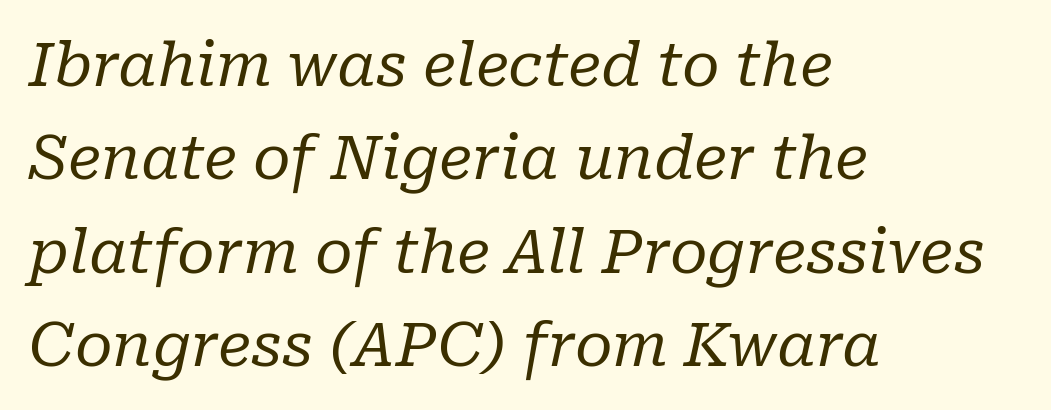
Is the type slanted? Yes — the strokes lean at a clear angle. Check where the strokes stop: tiny serifs finish them off. Horizontally, the lines are justified to the leading edge only. Vertically, the passage feels balanced, rows spaced as you'd expect. Anything drawn beneath the words? Only blank space. Here the designer chose a conventional face with non-uniform glyph widths.
